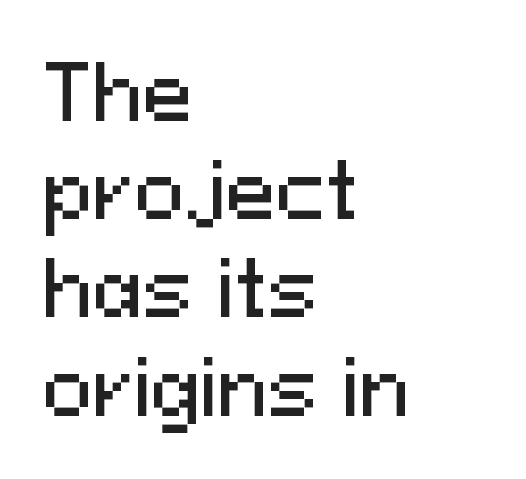
Here the designer chose a conventional face with non-uniform glyph widths. This sample uses an upright cut, with every glyph sitting square on the baseline. Is the letter spacing exaggerated? No — it looks like the ordinary default. Layout note: lines flush left. Unlike a traditional serif, this face leaves its strokes unadorned.
